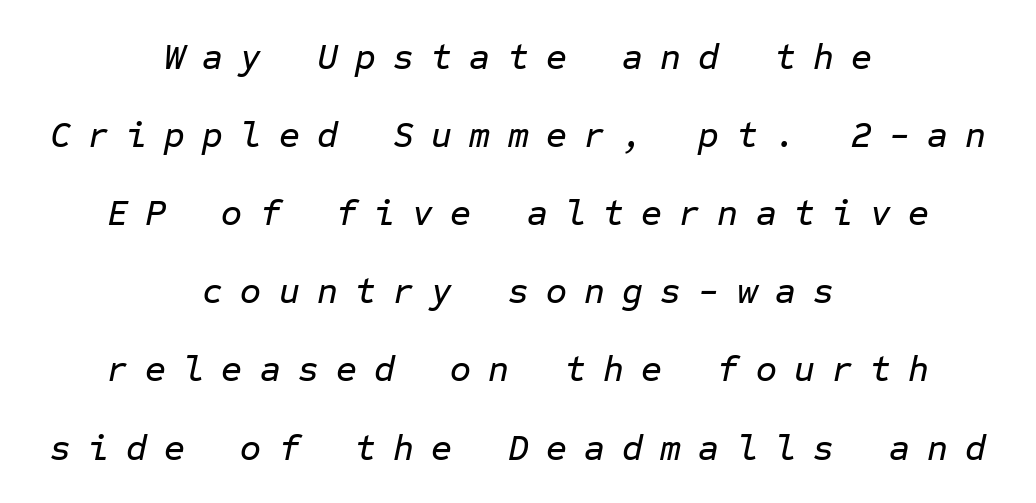
The passage shown is typed in a monospace face where columns stay perfectly aligned. Loosely led — the rows are spread out. Centered paragraph, ragged on both sides. A typesetter would call this heavily tracked-out type.
